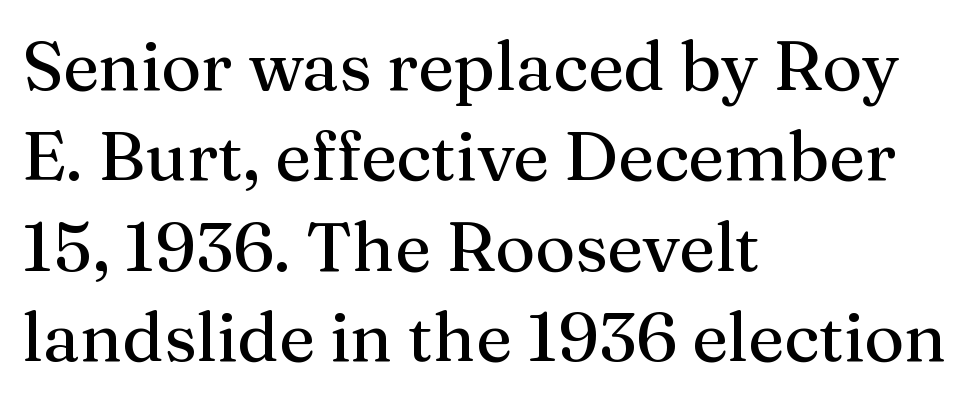
Q: Is the text italic (slanted)? A: No, it is upright.
Q: Is the typeface a serif or a sans-serif typeface? A: Serif.
Q: Is the text underlined? A: No.
Q: How is the paragraph aligned? A: Left-aligned.
Q: Is the spacing between letters normal or unusually wide? A: Normal.
Q: Is the spacing between lines tight, normal or loose? A: Normal.
Q: Width (condensed, normal, or wide)? A: Normal.
Q: Stroke contrast? A: Medium.
Q: x-height? A: Medium.
Q: Monospaced? A: No.
